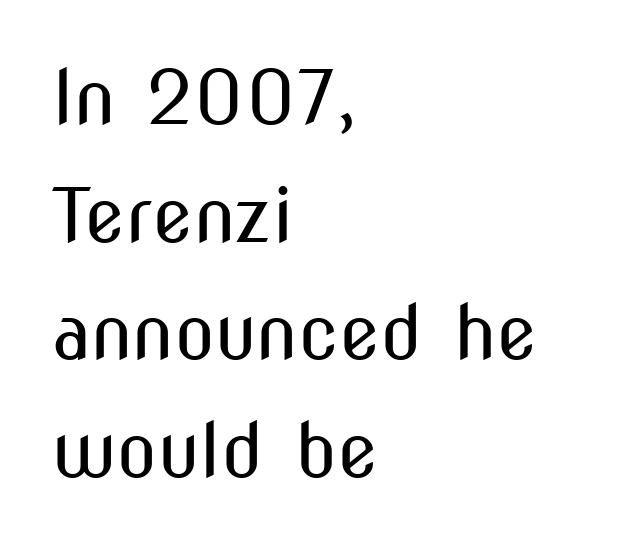
The image shows 75 px regular-weight, condensed sans-serif type, upright; set left-aligned, normal line spacing (1.57x), normal letter spacing, not underlined; medium stroke contrast and a medium x-height.
